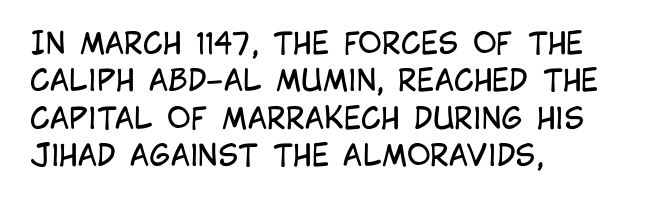
The rendering uses natural spacing where letterforms have individual widths. This is the regular roman posture of the typeface. Is this a heavy cut? Hardly; it is regular or lighter. Check under the words: just untouched page.
